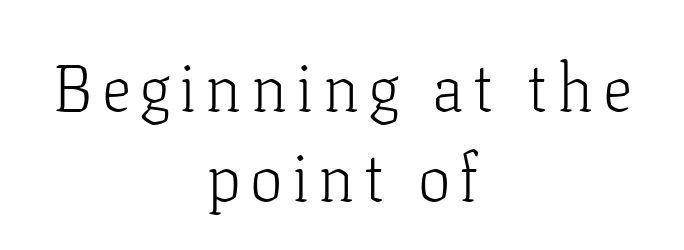
The image shows 66 px light serif type, upright; set centered, normal line spacing (1.36x), not underlined; low stroke contrast and a medium x-height.
